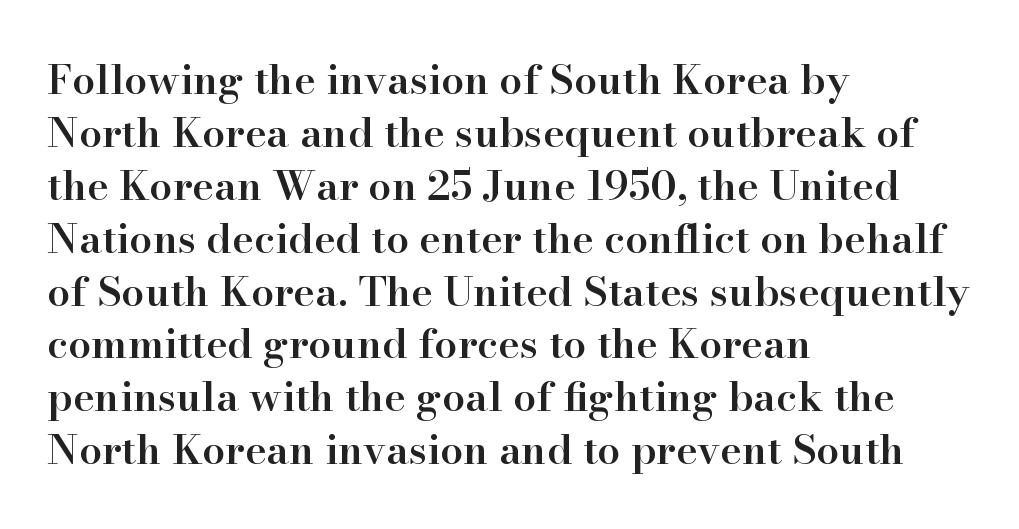
Q: Is the text bold? A: Semi-bold.
Q: Is the text italic (slanted)? A: No, it is upright.
Q: Is the typeface a serif or a sans-serif typeface? A: Serif.
Q: Is the text underlined? A: No.
Q: How is the paragraph aligned? A: Left-aligned.
Q: Is the spacing between letters normal or unusually wide? A: Normal.
Q: Is the spacing between lines tight, normal or loose? A: Normal.
Q: Width (condensed, normal, or wide)? A: Normal.
Q: Stroke contrast? A: High.
Q: x-height? A: Small.
Q: Monospaced? A: No.
